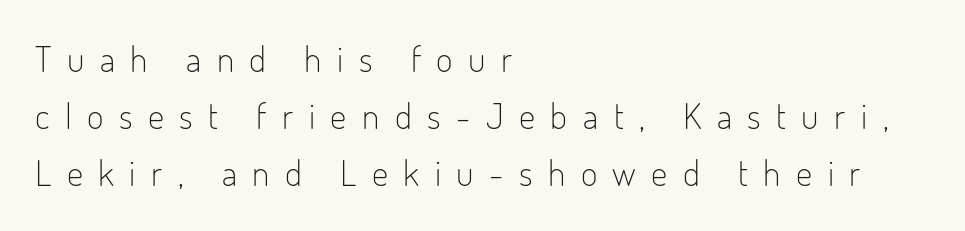
Letter spacing: wide. No heavy texture on the line: the type isn't bold. Typographically, this falls in the sans-serif category. The rendering uses natural spacing where letterforms have individual widths. Only glyphs here, with clear space below each row.
